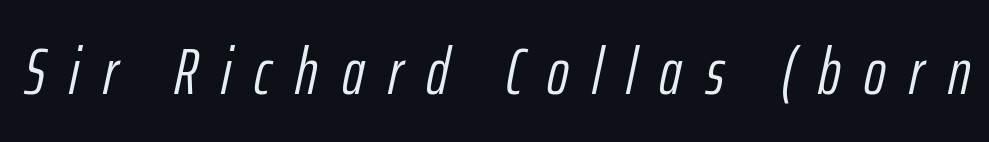
{"italic": "yes", "lean": "right", "slant_degrees": 12, "bold": "no", "weight": "light", "width": "condensed", "stroke_contrast": "low", "x_height": "medium", "monospaced": "no", "underline": "no", "letter_spacing": "wide", "letter_spacing_em": 0.36, "glyph_px": 66}
